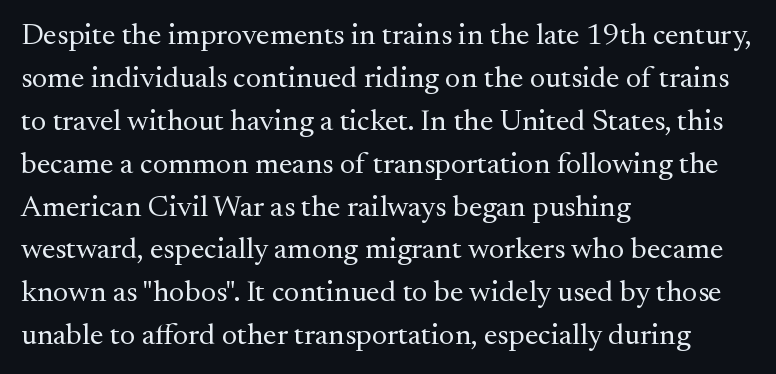
No heavy texture on the line: the type isn't bold. Notice how the passage keeps a crisp vertical edge on the left only. Default kerning and tracking; the words read as compact shapes. The glyphs in this specimen are seriffed. Varying glyph widths throughout — classic text-font behaviour. The specimen reads as upright at a glance.
